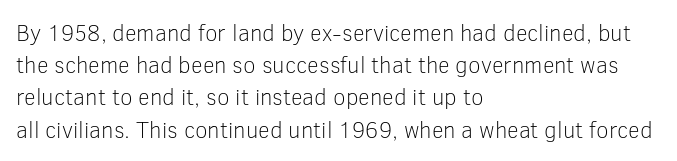
The image shows 23 px text type, upright; set left-aligned, normal line spacing (1.4x), normal letter spacing, not underlined.
